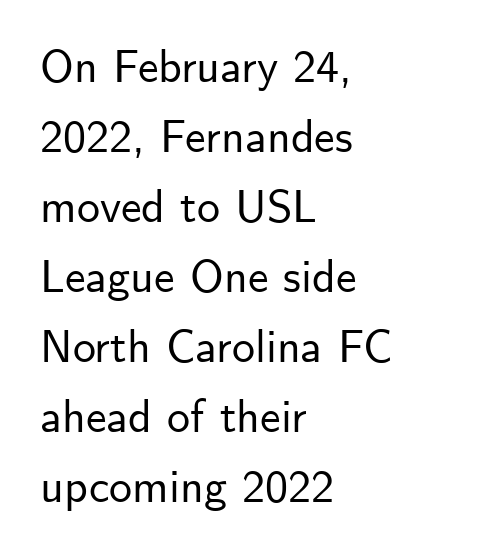
Varying glyph widths throughout — classic text-font behaviour. Spacing between characters is what you'd get straight out of the box. This rendering features lettering with no underline. The letters stand upright; this is a roman face.
